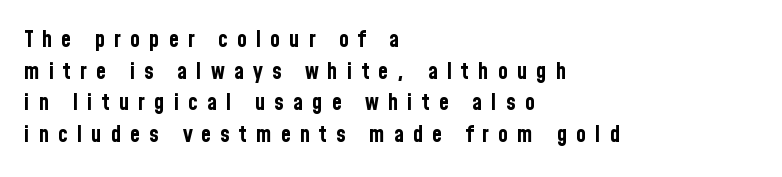
Words appear elongated and porous because spacing is wide. A normal amount of white space separates one row of letters from the next. The strokes are fattened all the way to bold. The rendering anchors every line to the left-hand side. The lettering holds an erect, upright posture throughout. Underlining? Definitely not there.
